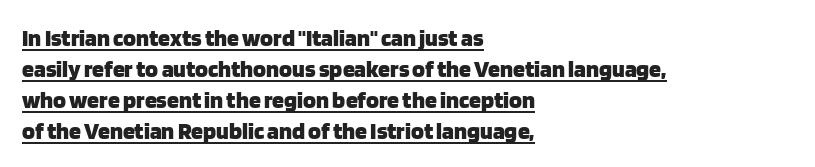
The image shows 24 px bold type, upright; set left-aligned, normal line spacing (1.29x), normal letter spacing, underlined.
